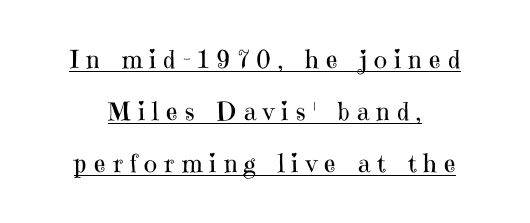
{"italic": "no", "bold": "no", "underline": "yes", "line_spacing": "loose", "line_spacing_ratio": 2.09, "letter_spacing": "wide", "letter_spacing_em": 0.29, "glyph_px": 25}
